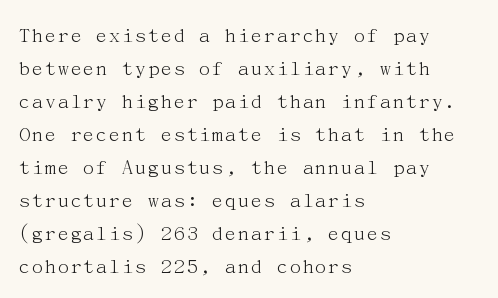
In terms of leading, this rendering sits right in the middle. Quick note: not italic, upright. Stems here are at most as thick as an everyday book face. Letter spacing: default.
